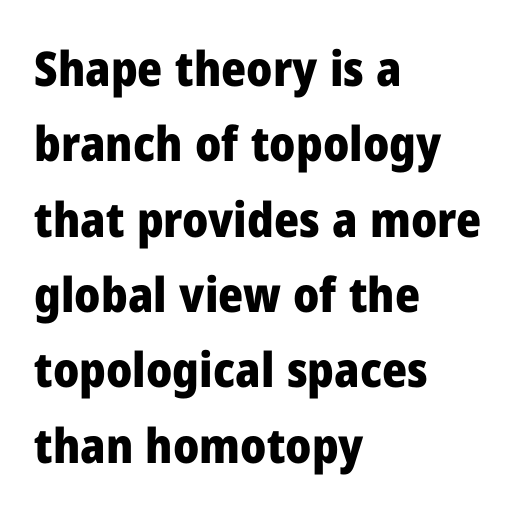
Standard letterfit; no display-style spreading of the glyphs. Ordinary non-slanted type is in use. These words are printed bold, with thick strokes throughout. Examine the stroke ends and you'll find no serifs. A classic flush-left, rag-right setting is used for this passage.
